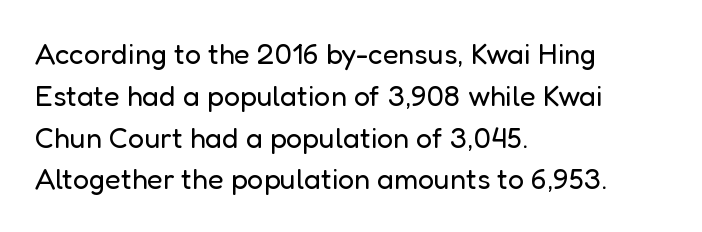
The strokes carry an ordinary text weight at most. Here the glyphs are tracked normally, forming tight word shapes. Stroke terminals: plain, sans-serif. Honestly, there is no underline to notice here at all.
